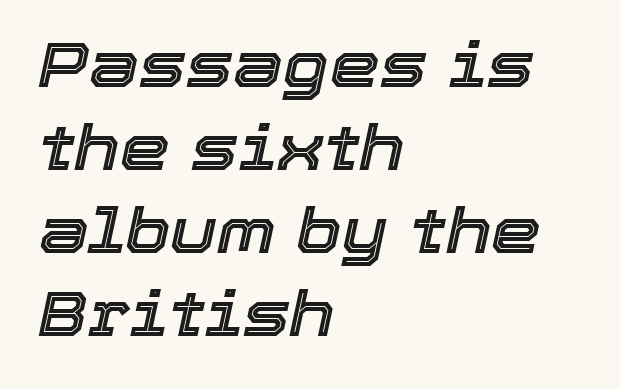
The image shows 63 px text type, italic (leaning right); set left-aligned, normal line spacing (1.32x), normal letter spacing, not underlined; a medium x-height.
